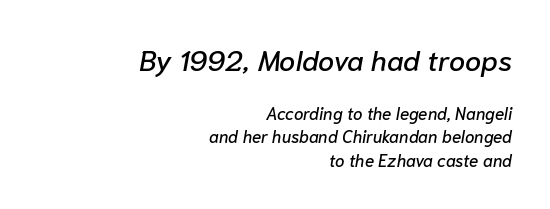
You could not count columns in this text — the font is proportionally spaced. Size contrast runs from large at the top to small at the bottom. A typesetter would mark this as italic. The typesetter chose a ragged-left arrangement here. Compared with typical paragraphs, the rows here are spaced about the same.
